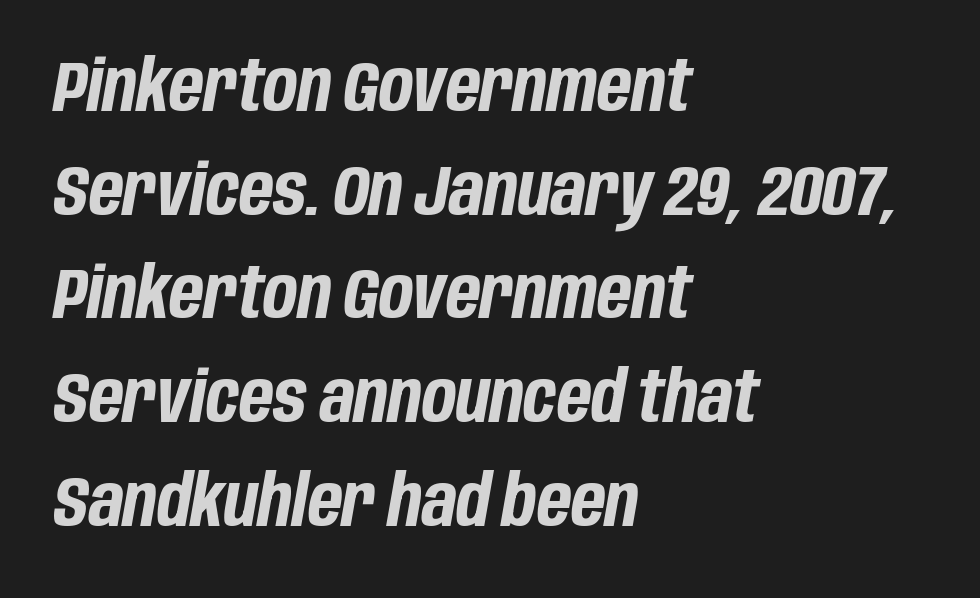
{"italic": "yes", "lean": "right", "slant_degrees": 10, "bold": "yes", "weight": "bold", "width": "condensed", "stroke_contrast": "low", "x_height": "large", "monospaced": "no", "underline": "no", "align": "left", "line_spacing": "normal", "line_spacing_ratio": 1.46, "letter_spacing": "normal", "letter_spacing_em": 0.0, "glyph_px": 71}
